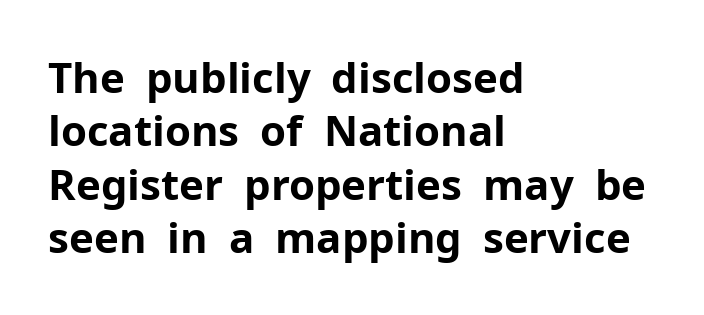
{"serif": "no", "italic": "no", "bold": "yes", "weight": "bold", "width": "normal", "stroke_contrast": "low", "x_height": "medium", "monospaced": "no", "underline": "no", "align": "left", "line_spacing": "normal", "line_spacing_ratio": 1.27, "letter_spacing": "normal", "letter_spacing_em": 0.0, "glyph_px": 42}
